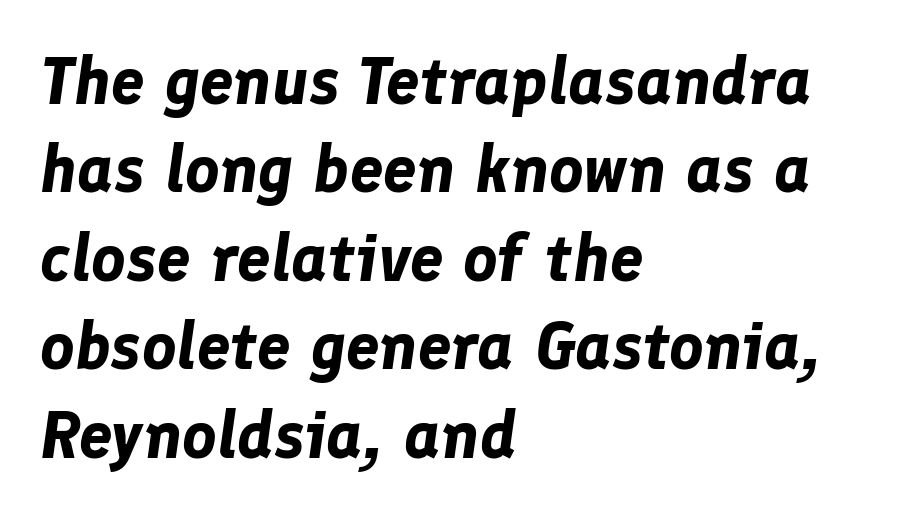
The image shows 67 px bold type, italic (leaning right); set left-aligned, normal line spacing (1.32x), normal letter spacing, not underlined; low stroke contrast and a medium x-height.
